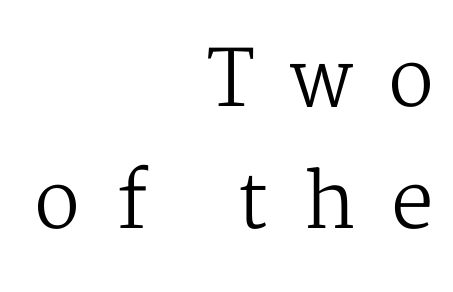
Plain, unruled lines of type. The specimen reads as upright at a glance. The compositor pushed each line to the right boundary. Each word looks stretched out because of the extra space between its letters. This is serif lettering, the kind often seen in printed books.
